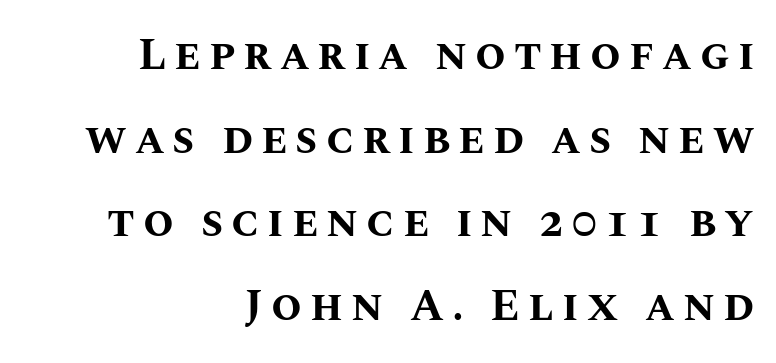
The image shows 44 px bold type, upright; set right-aligned, loose line spacing (1.9x), not underlined; medium stroke contrast and a large x-height.
